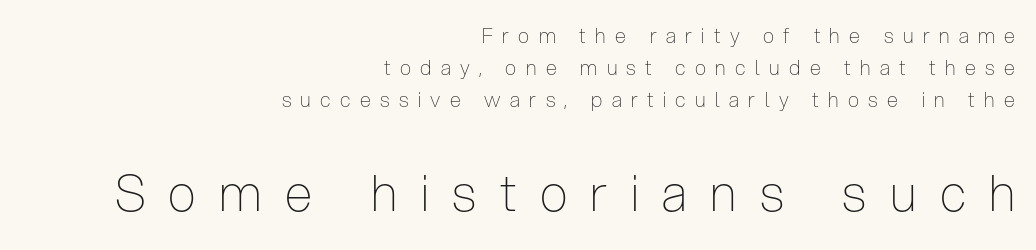
Q: Is the text bold? A: No.
Q: Is the text italic (slanted)? A: No, it is upright.
Q: Is the typeface a serif or a sans-serif typeface? A: Sans-serif.
Q: Is the text underlined? A: No.
Q: How is the paragraph aligned? A: Right-aligned.
Q: Is the spacing between letters normal or unusually wide? A: Unusually wide.
Q: Is the spacing between lines tight, normal or loose? A: Normal.
Q: Which block of text is set in a larger size, the first (top) or the second (bottom)? A: The second (bottom) one.
Q: Width (condensed, normal, or wide)? A: Condensed.
Q: Stroke contrast? A: Low.
Q: x-height? A: Medium.
Q: Monospaced? A: No.
